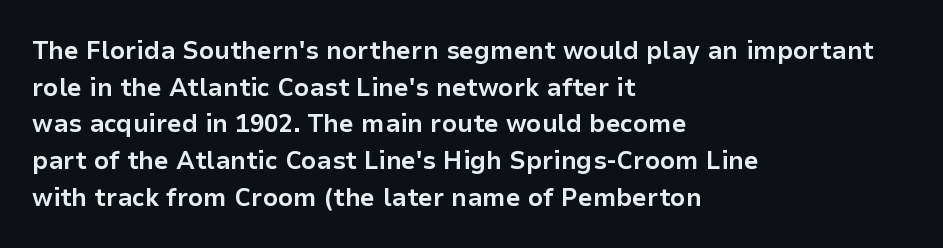
{"italic": "no", "bold": "yes", "underline": "no", "align": "left", "line_spacing": "normal", "line_spacing_ratio": 1.41, "letter_spacing": "normal", "letter_spacing_em": 0.0, "glyph_px": 26}
